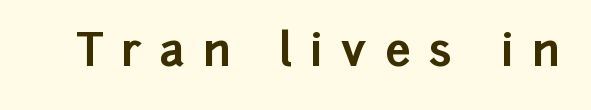
Q: Is the text bold? A: Yes.
Q: Is the text italic (slanted)? A: No, it is upright.
Q: Is the typeface a serif or a sans-serif typeface? A: Sans-serif.
Q: Is the text underlined? A: No.
Q: Is the spacing between letters normal or unusually wide? A: Unusually wide.
Q: Width (condensed, normal, or wide)? A: Normal.
Q: Stroke contrast? A: Low.
Q: x-height? A: Medium.
Q: Monospaced? A: No.
